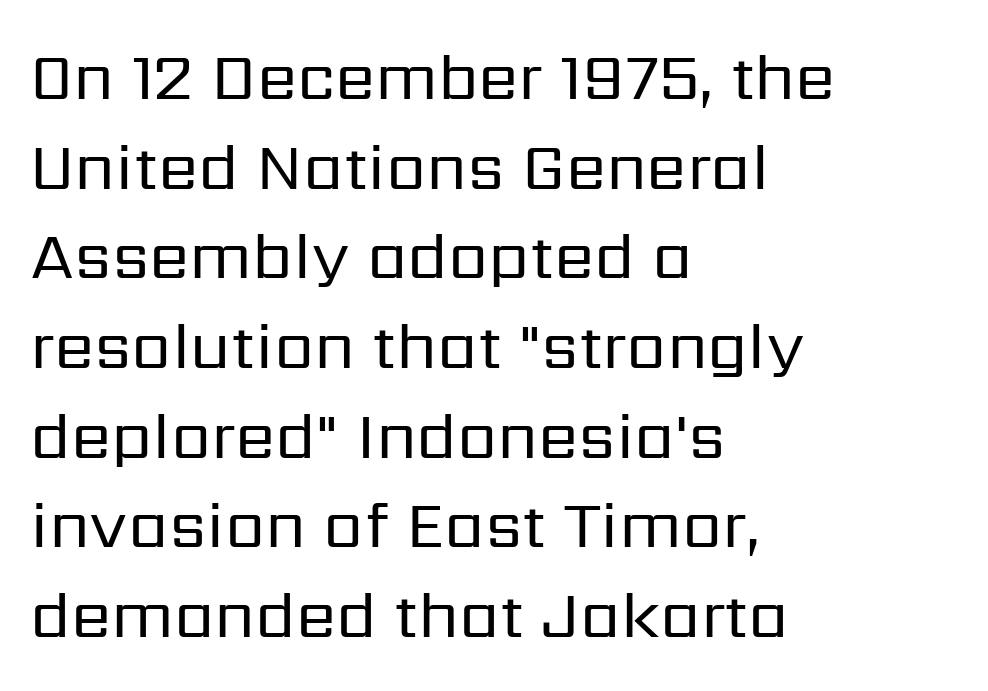
{"serif": "no", "italic": "no", "bold": "no", "weight": "regular", "width": "normal", "stroke_contrast": "low", "x_height": "medium", "monospaced": "no", "underline": "no", "align": "left", "line_spacing": "normal", "line_spacing_ratio": 1.38, "letter_spacing": "normal", "letter_spacing_em": 0.0, "glyph_px": 65}
